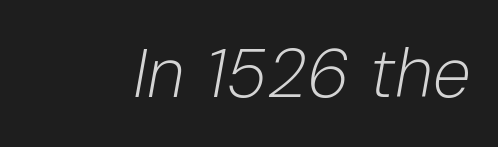
The image shows 69 px light type, italic (leaning right); set normal letter spacing, not underlined; low stroke contrast and a medium x-height.
